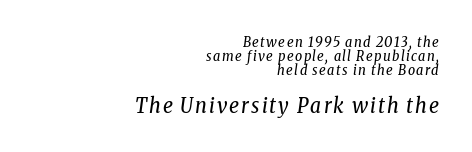
{"italic": "yes", "lean": "right", "slant_degrees": 8, "bold": "no", "underline": "no", "align": "right", "line_spacing": "tight", "line_spacing_ratio": 1.0, "larger_block": "second", "size_ratio": 1.5, "glyph_px": 21}
